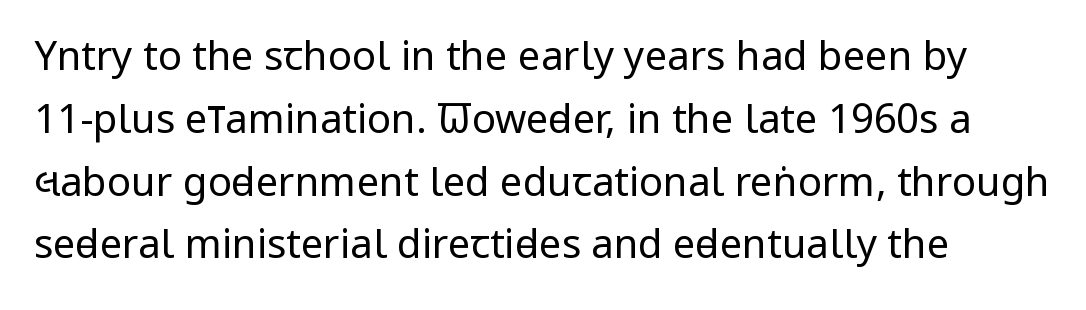
Beneath every word, the page is bare. A classic flush-left, rag-right setting is used for this passage. Here the glyphs are tracked normally, forming tight word shapes. Examine the stroke ends and you'll find no serifs. Is this a heavy cut? Hardly; it is regular or lighter. Horizontal bands of white between lines are of average thickness.
